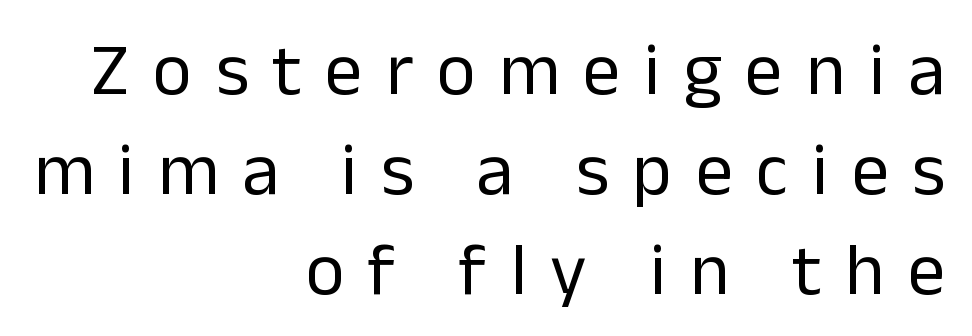
{"serif": "no", "italic": "no", "bold": "no", "weight": "regular", "width": "normal", "stroke_contrast": "low", "x_height": "medium", "monospaced": "no", "underline": "no", "align": "right", "line_spacing": "normal", "line_spacing_ratio": 1.35, "letter_spacing": "wide", "letter_spacing_em": 0.32, "glyph_px": 74}
